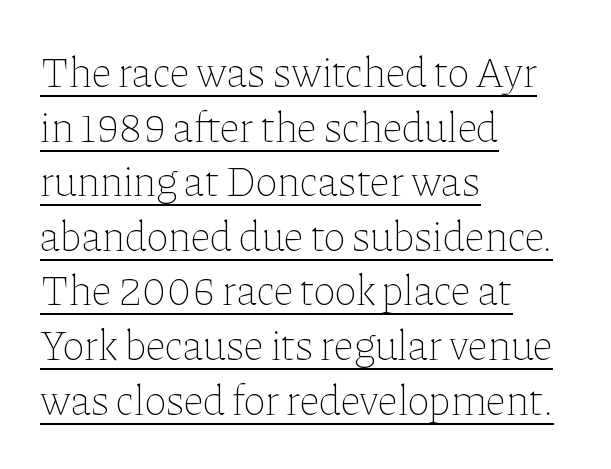
{"italic": "no", "bold": "no", "weight": "thin", "width": "normal", "stroke_contrast": "low", "x_height": "medium", "monospaced": "no", "underline": "yes", "align": "left", "line_spacing": "normal", "line_spacing_ratio": 1.3, "letter_spacing": "normal", "letter_spacing_em": 0.0, "glyph_px": 42}
